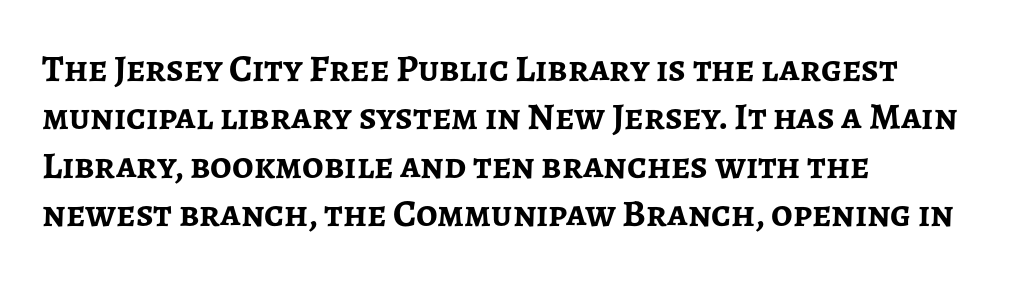
Does the copy run flush right? No — it runs flush left. A typesetter would call this proportional, since set widths differ per character. The face used here is a sans, in the tradition of grotesques and geometrics. A typesetter would call this leading conventional body-copy spacing.
